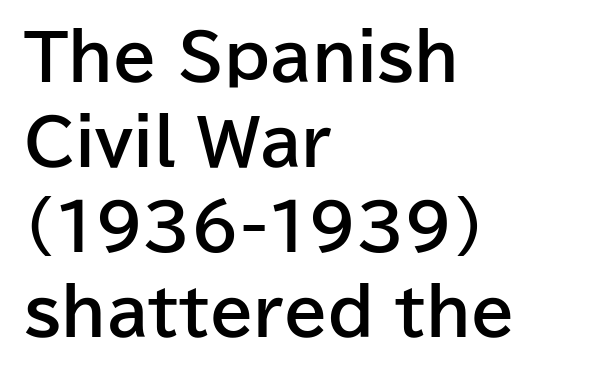
The image shows 63 px bold sans-serif type, upright; set left-aligned, normal line spacing (1.35x), normal letter spacing, not underlined; low stroke contrast and a medium x-height.
